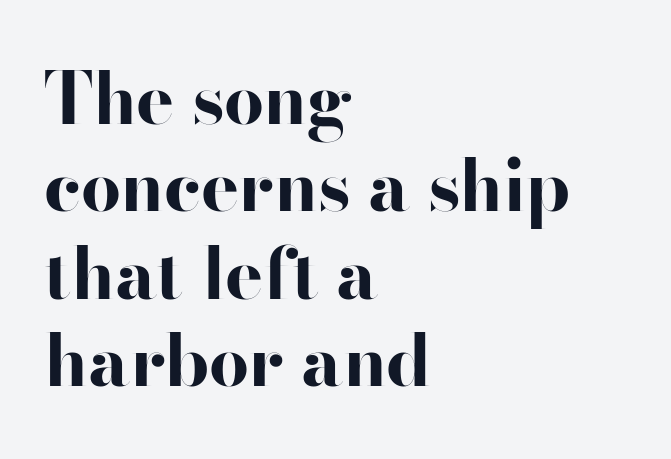
This sample is left-justified, so line endings fall wherever the words run out. Tall strokes in this sample are plumb rather than angled. The letterforms sit shoulder to shoulder at normal distance. Notice how thick the strokes are: this is what a full bold looks like. A clean baseline with only descenders dipping below it. The rendering uses natural spacing where letterforms have individual widths.
